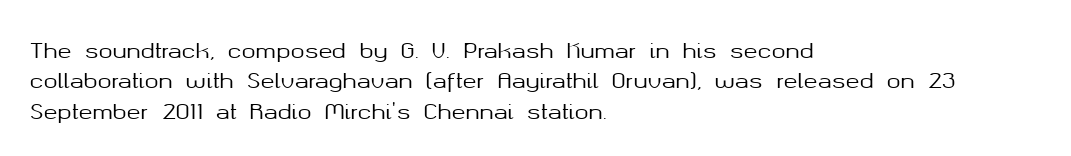
Q: Is the text italic (slanted)? A: No, it is upright.
Q: Is the text underlined? A: No.
Q: How is the paragraph aligned? A: Left-aligned.
Q: Is the spacing between letters normal or unusually wide? A: Normal.
Q: Is the spacing between lines tight, normal or loose? A: Normal.
